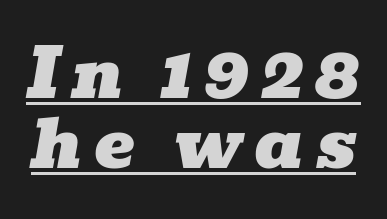
Q: Is the text italic (slanted)? A: Yes, it leans right by about 10 degrees.
Q: Is the typeface a serif or a sans-serif typeface? A: Serif.
Q: Is the text underlined? A: Yes.
Q: Is the spacing between lines tight, normal or loose? A: Tight.
Q: Width (condensed, normal, or wide)? A: Wide.
Q: Stroke contrast? A: Low.
Q: x-height? A: Medium.
Q: Monospaced? A: No.
